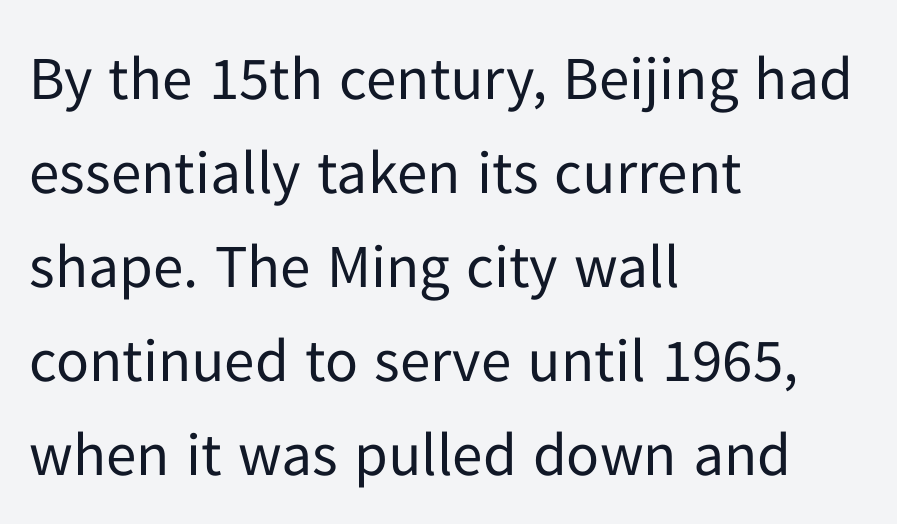
The image shows 61 px regular-weight sans-serif type, upright; set left-aligned, normal line spacing (1.54x), normal letter spacing, not underlined; low stroke contrast and a medium x-height.
